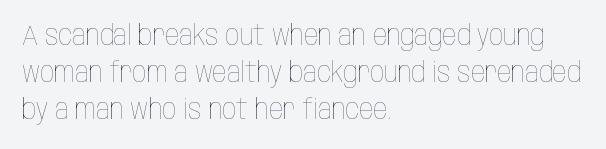
The image shows 28 px thin, condensed type, upright; set left-aligned, normal line spacing (1.33x), normal letter spacing, not underlined; low stroke contrast and a large x-height.
